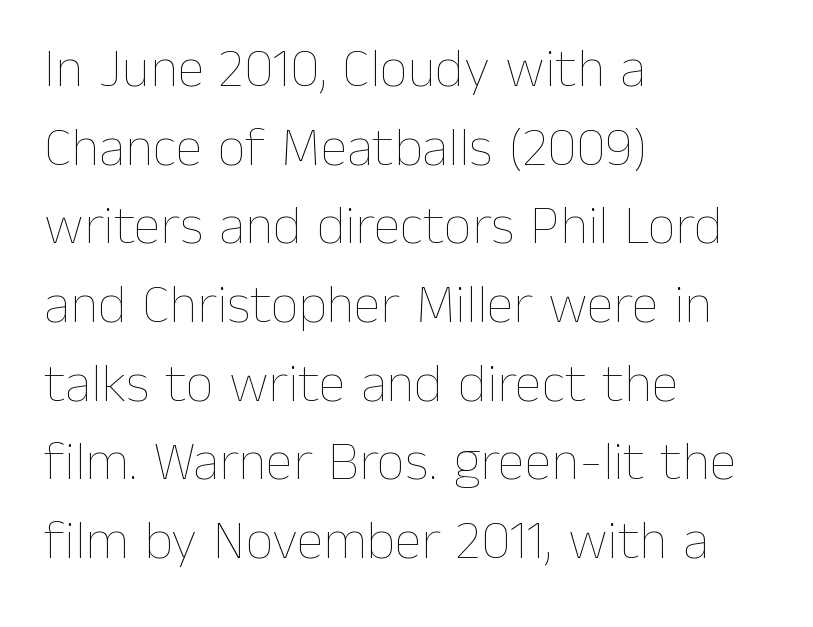
Nothing heavy about these letters — not bold at all. The type is set solid horizontally, with unmodified tracking. Posture: straight, roman, zero tilt. Think of a printed novel: that variable character pitch is what you see here. Unmarked baselines from the first word to the last.
